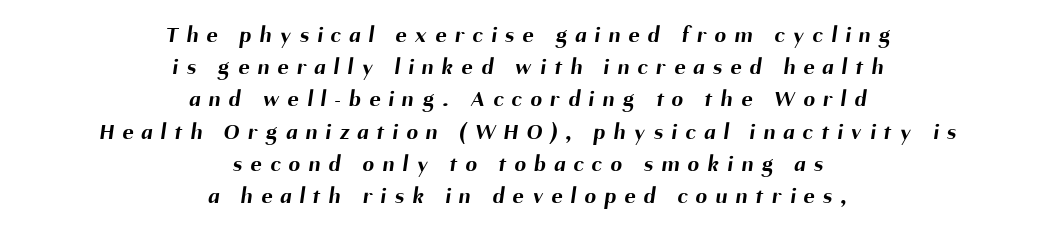
As a designer I'd log this as weight 700, bold. Students, observe: this is what conventionally led text looks like. The whitespace from short lines is split evenly between both sides. Here the glyphs are tracked loosely, breaking word shapes into spaced letters. Honestly, there is no underline to notice here at all.
